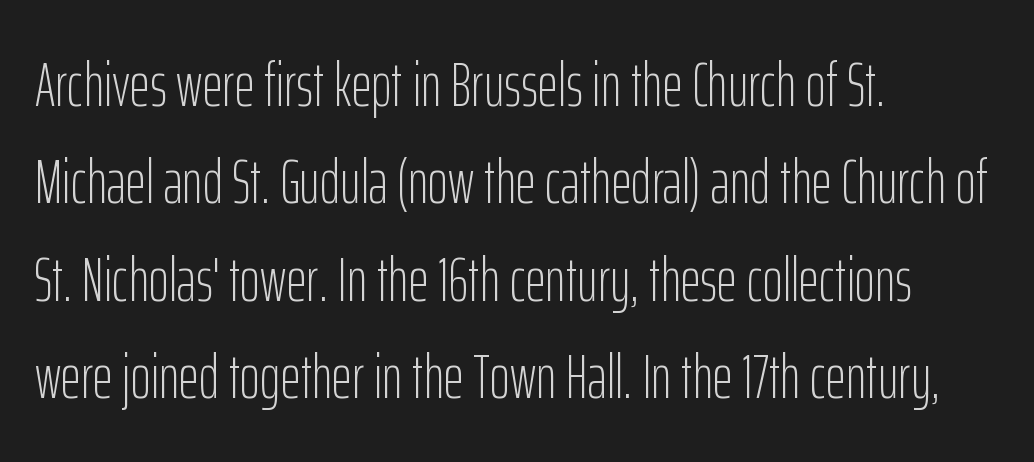
The image shows 62 px light, condensed sans-serif type, upright; set left-aligned, normal line spacing (1.57x), normal letter spacing, not underlined; low stroke contrast and a medium x-height.
